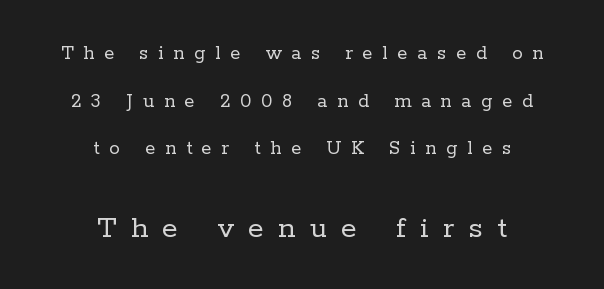
The image shows 32 px regular-weight serif type, upright; set centered, loose line spacing (2.27x), unusually wide letter spacing (+0.46 em), not underlined; the second (bottom) block is 1.52x larger; low stroke contrast and a medium x-height.
